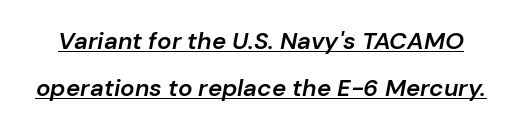
{"italic": "yes", "lean": "right", "slant_degrees": 10, "bold": "semi", "underline": "yes", "line_spacing": "loose", "line_spacing_ratio": 1.96, "letter_spacing": "normal", "letter_spacing_em": 0.0, "glyph_px": 24}
